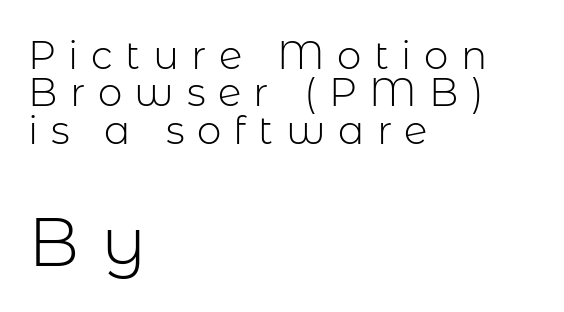
Q: Is the text bold? A: No.
Q: Is the text italic (slanted)? A: No, it is upright.
Q: Is the typeface a serif or a sans-serif typeface? A: Sans-serif.
Q: Is the text underlined? A: No.
Q: How is the paragraph aligned? A: Left-aligned.
Q: Is the spacing between letters normal or unusually wide? A: Unusually wide.
Q: Is the spacing between lines tight, normal or loose? A: Tight.
Q: Which block of text is set in a larger size, the first (top) or the second (bottom)? A: The second (bottom) one.
Q: Width (condensed, normal, or wide)? A: Normal.
Q: Stroke contrast? A: Low.
Q: x-height? A: Medium.
Q: Monospaced? A: No.
